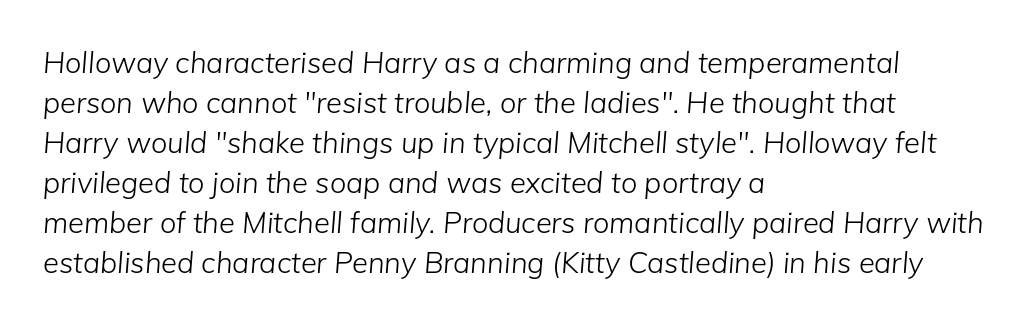
The glyphs look as if they've been sheared to an angle. Here the designer chose a conventional face with non-uniform glyph widths. Weight: not bold — regular or lighter. Short note: letters normally spaced. Line spacing here is normal.
